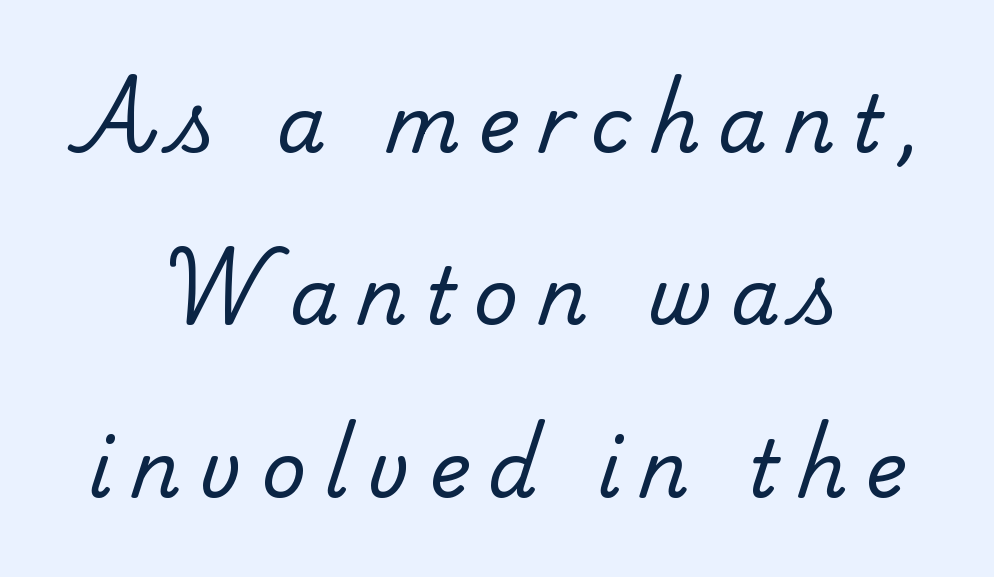
The image shows 78 px regular-weight serif type; set loose line spacing (2.21x), unusually wide letter spacing (+0.23 em), not underlined; low stroke contrast and a small x-height.
